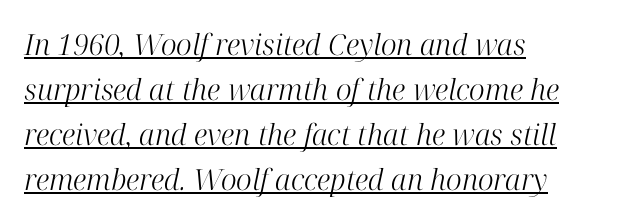
Has an underline been added? It has. If you measured baseline to baseline, you'd find a middling distance. Spacing between characters is what you'd get straight out of the box. The lettering tilts uniformly, giving the passage an italic look. No extra ink here — the face is not bold. The rendering uses natural spacing where letterforms have individual widths.
